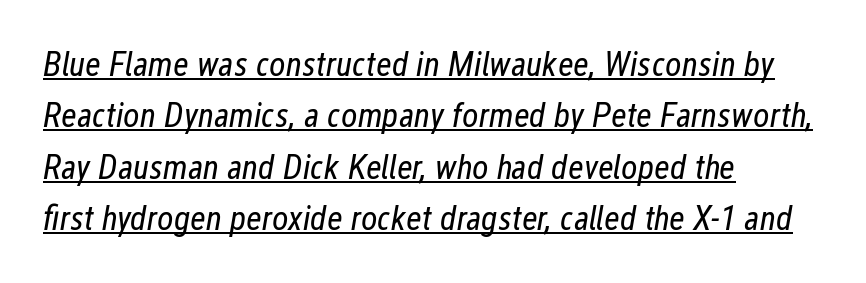
The image shows 35 px regular-weight, condensed type, italic (leaning right); set left-aligned, normal line spacing (1.47x), normal letter spacing, underlined; low stroke contrast and a medium x-height.
